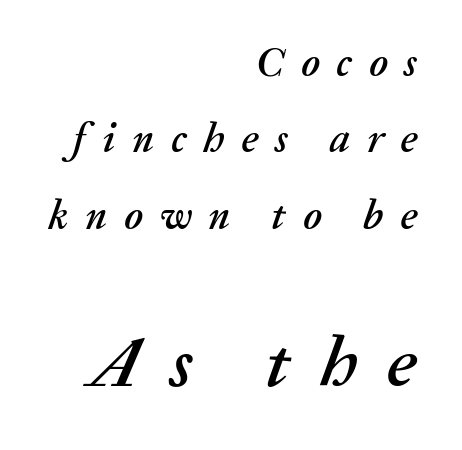
The image shows 72 px text type, italic (leaning right); set right-aligned, line spacing 1.86x, unusually wide letter spacing (+0.41 em), not underlined; the second (bottom) block is 1.76x larger; medium stroke contrast and a medium x-height.
